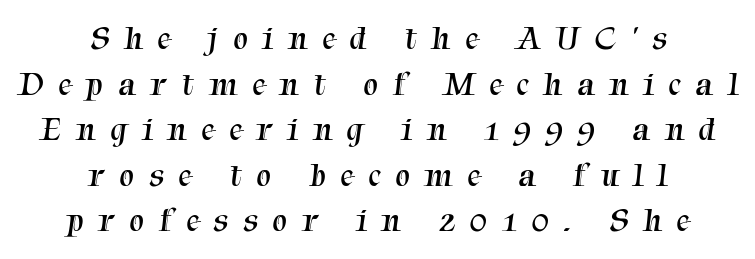
Lines of text with bare space underneath. Whoever set this chose a conventional vertical rhythm. The type is letterspaced generously, with wide tracking. This sample has the flowing, uneven cadence of proportional lettering. The face looks like a standard text weight, possibly lighter. Where is the straight margin? There isn't one; the lines are centered.
